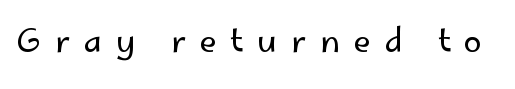
The image shows 32 px regular-weight sans-serif type, upright; set unusually wide letter spacing (+0.43 em), not underlined; low stroke contrast and a small x-height.
